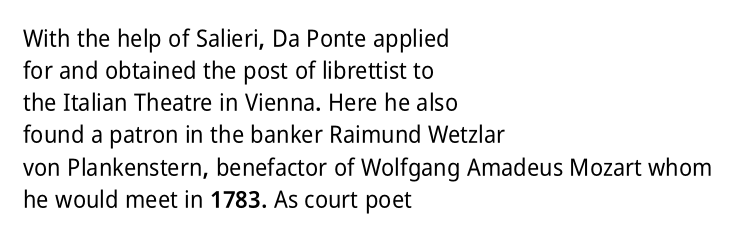
The image shows 24 px text type, upright; set left-aligned, normal line spacing (1.34x), normal letter spacing, not underlined.
